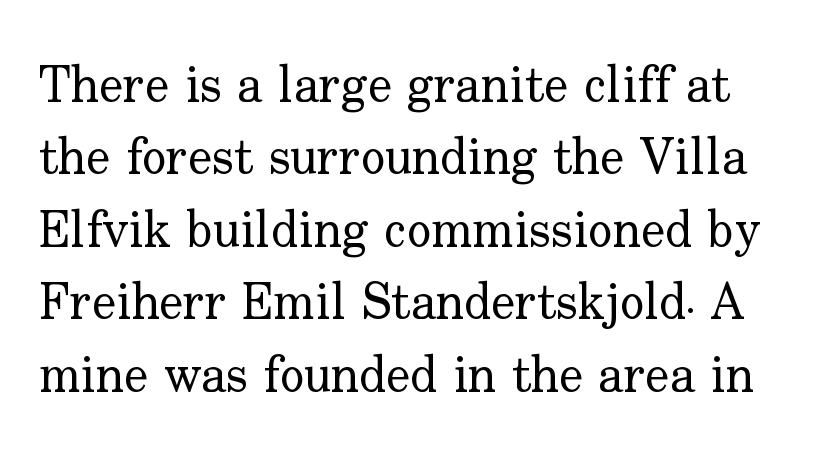
The string is rendered with underlining switched off. The font is comparable to plain body text, perhaps lighter. You could not count columns in this text — the font is proportionally spaced. Glyph-to-glyph distance matches everyday printed text. One glance says typical: line gaps are just what's usual. Every character sits straight up, as roman type does.
